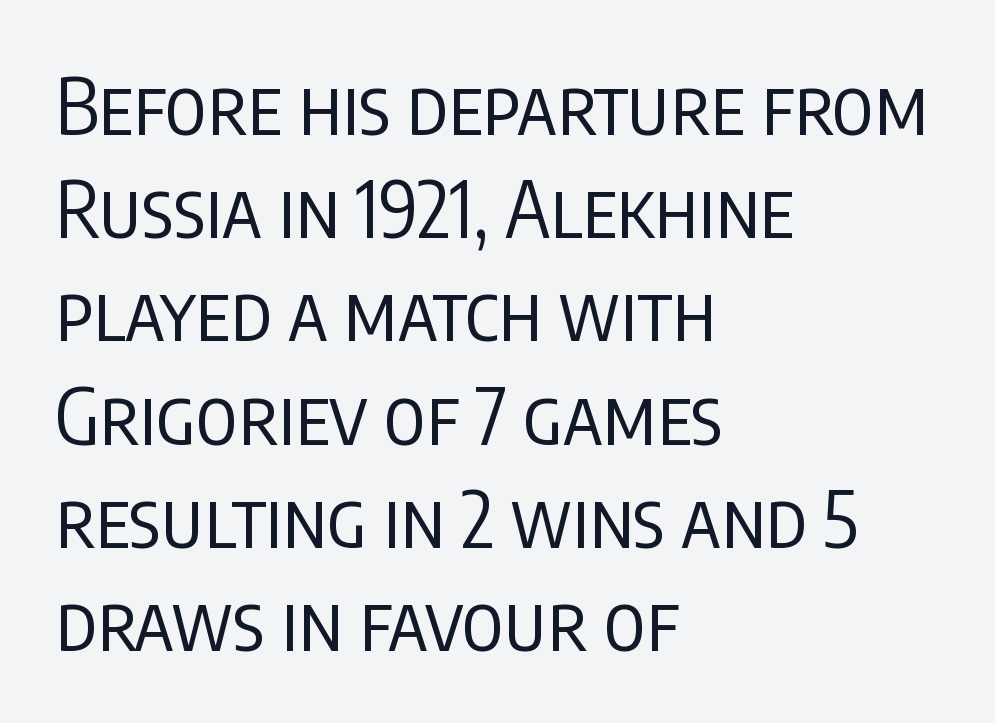
The image shows 77 px regular-weight, condensed sans-serif type, upright; set left-aligned, normal line spacing (1.34x), normal letter spacing, not underlined; low stroke contrast and a large x-height.
